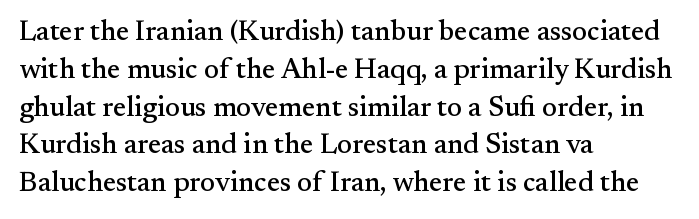
The image shows 28 px serif type, upright; set left-aligned, normal line spacing (1.35x), normal letter spacing, not underlined; medium stroke contrast and a small x-height.
